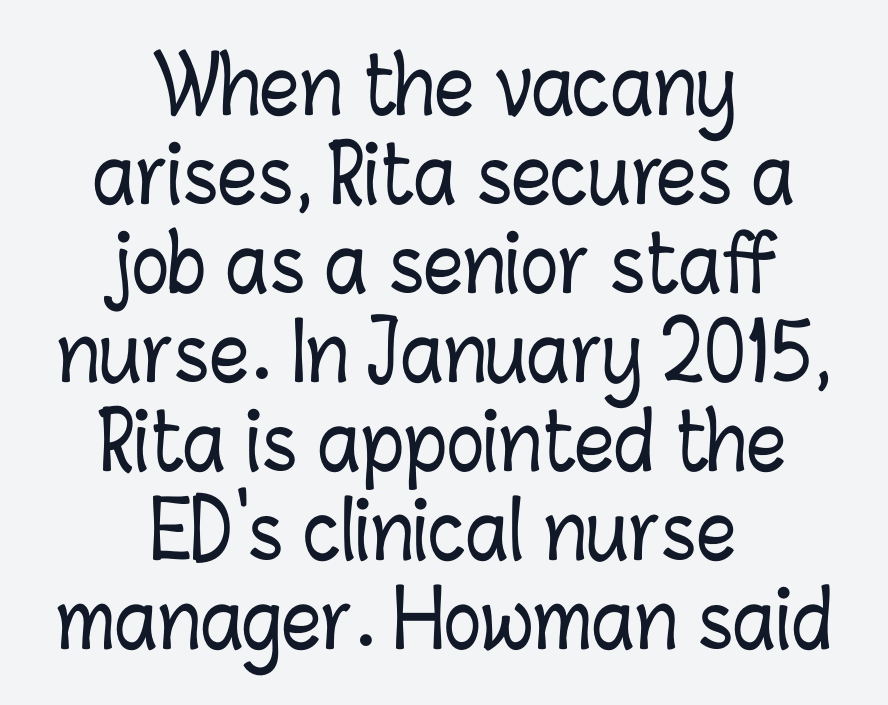
Q: Is the text italic (slanted)? A: No, it is upright.
Q: Is the text underlined? A: No.
Q: How is the paragraph aligned? A: Centered.
Q: Is the spacing between letters normal or unusually wide? A: Normal.
Q: Is the spacing between lines tight, normal or loose? A: Tight.
Q: Width (condensed, normal, or wide)? A: Condensed.
Q: Stroke contrast? A: Low.
Q: x-height? A: Medium.
Q: Monospaced? A: No.
